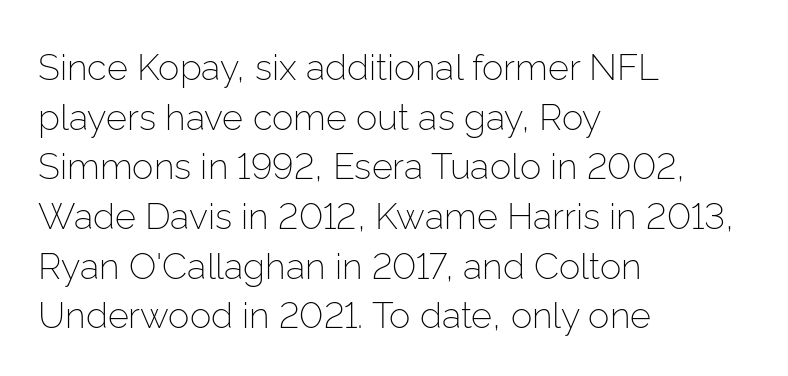
{"serif": "no", "italic": "no", "bold": "no", "weight": "light", "width": "normal", "stroke_contrast": "low", "x_height": "medium", "monospaced": "no", "underline": "no", "align": "left", "line_spacing": "normal", "line_spacing_ratio": 1.38, "letter_spacing": "normal", "letter_spacing_em": 0.0, "glyph_px": 36}
